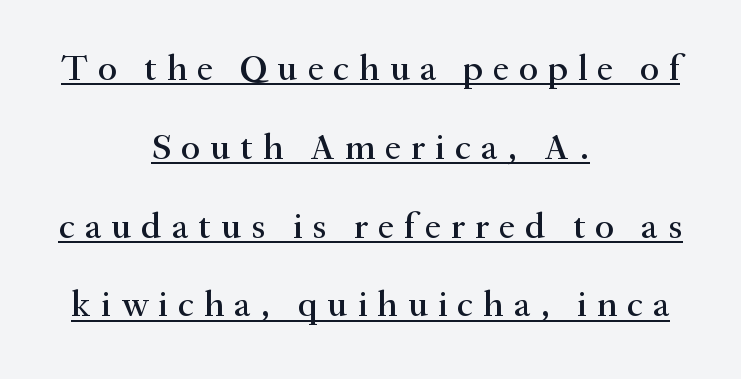
The image shows 37 px serif type, upright; set centered, loose line spacing (2.13x), unusually wide letter spacing (+0.27 em), underlined; medium stroke contrast and a small x-height.
